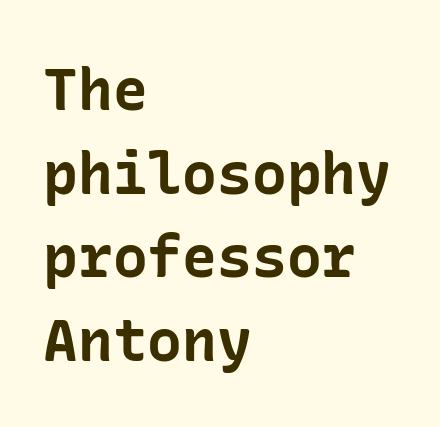
{"serif": "no", "italic": "no", "bold": "yes", "weight": "bold", "width": "normal", "stroke_contrast": "low", "x_height": "medium", "underline": "no", "align": "left", "line_spacing": "normal", "line_spacing_ratio": 1.44, "letter_spacing": "normal", "letter_spacing_em": 0.0, "glyph_px": 58}
